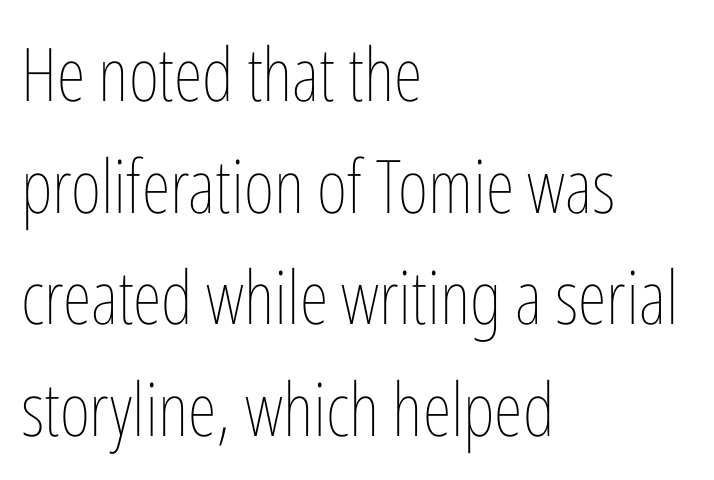
The font sits on the lighter half of the weight spectrum, regular included. Short and long lines alike share a common starting point at left. In terms of leading, this rendering sits right in the middle. Nope, not italic — everything's standing straight. No extra tracking has been applied to these lines. Descenders hang freely into open space.
